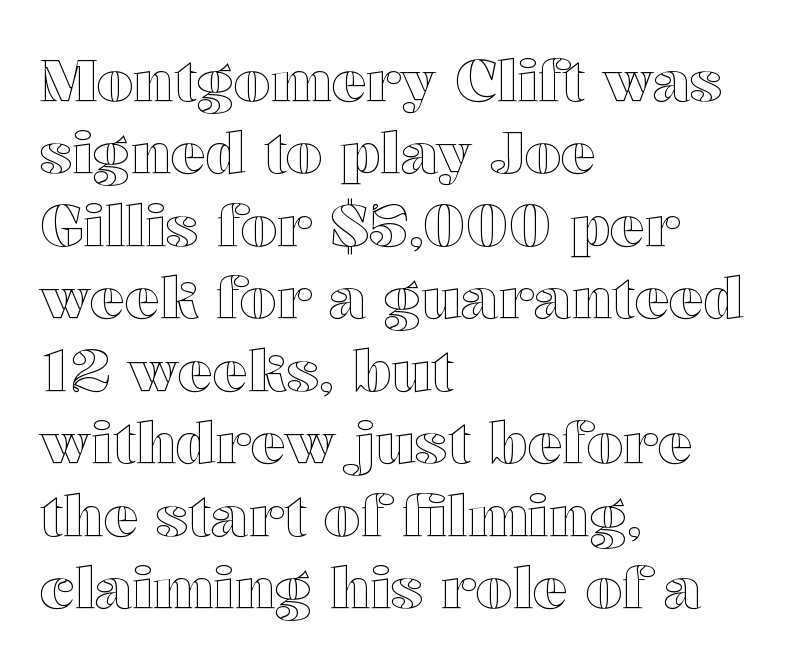
The image shows 58 px wide type, upright; set left-aligned, normal line spacing (1.25x), normal letter spacing, not underlined; a medium x-height.
